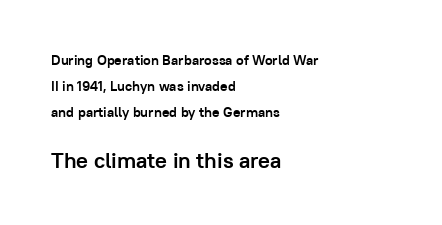
A classic flush-left, rag-right setting is used for this passage. Bold? Absolutely — the strokes are thick and heavy. Lines of text with bare space underneath. In terms of posture, this sample is upright. Larger block? The one below; the one above is distinctly smaller. These lines keep a tight, regular rhythm from letter to letter.
